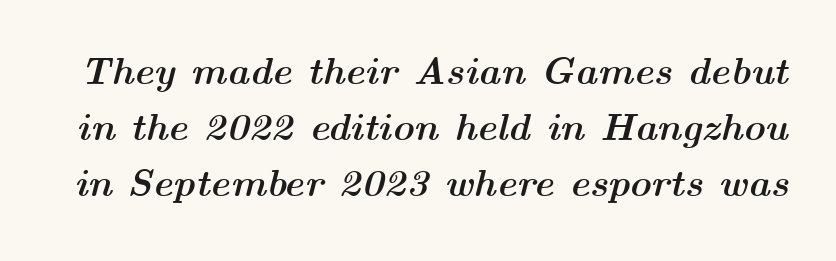
A clean baseline with only descenders dipping below it. Successive baselines arrive at the customary interval. An italicized treatment has been applied to the whole sample. Strong, thick strokes mark this as bold type. The gaps between neighbouring characters are ordinary and unremarkable.
